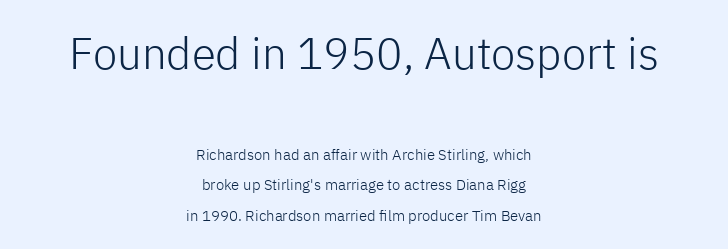
{"serif": "no", "italic": "no", "bold": "no", "weight": "light", "width": "normal", "stroke_contrast": "low", "x_height": "medium", "monospaced": "no", "underline": "no", "align": "center", "line_spacing": "loose", "line_spacing_ratio": 2.02, "letter_spacing": "normal", "letter_spacing_em": 0.0, "larger_block": "first", "size_ratio": 2.93, "glyph_px": 44}
